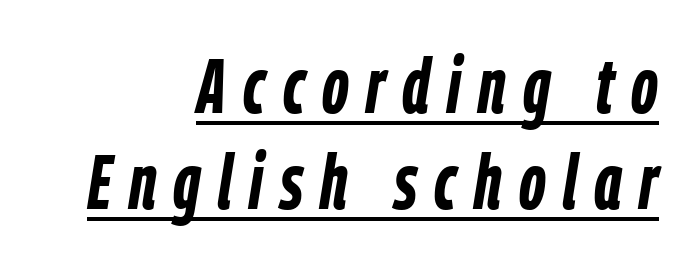
Q: Is the text bold? A: Yes.
Q: Is the text italic (slanted)? A: Yes, it leans right by about 9 degrees.
Q: Is the text underlined? A: Yes.
Q: How is the paragraph aligned? A: Right-aligned.
Q: Is the spacing between letters normal or unusually wide? A: Unusually wide.
Q: Width (condensed, normal, or wide)? A: Condensed.
Q: Stroke contrast? A: Low.
Q: x-height? A: Medium.
Q: Monospaced? A: No.
